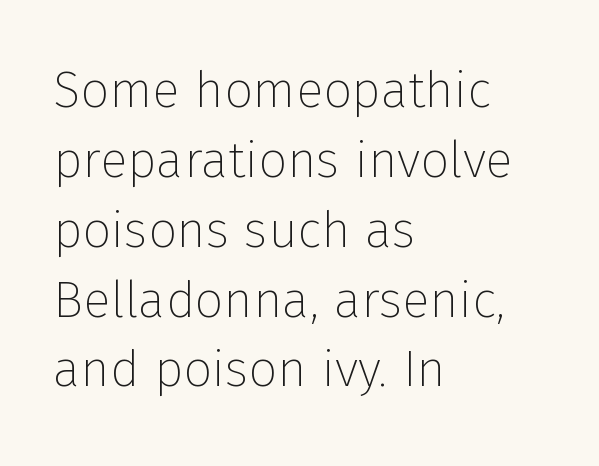
Spacing verdict: proportional, widths tailored to each character. Visually the block forms a straight wall on the left and a jagged coastline on the right. Nope, no serifs anywhere on these letters. Students, note that the glyphs here touch the page at normal intervals. Reading down the column, the eye jumps a familiar distance to each next line. The typeface has the unassuming heft of standard copy or less.
